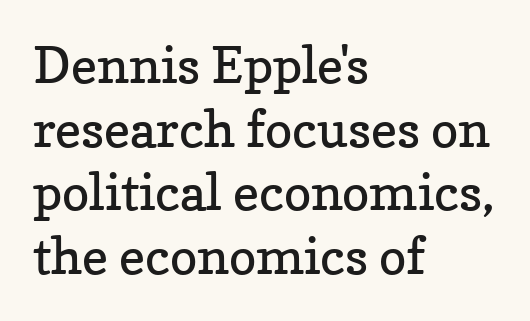
The image shows 51 px regular-weight serif type, upright; set left-aligned, normal line spacing (1.25x), normal letter spacing, not underlined; low stroke contrast and a medium x-height.
